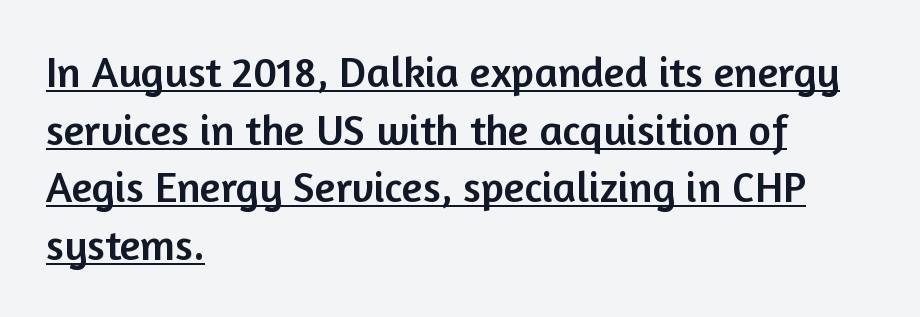
These lines keep a tight, regular rhythm from letter to letter. Does a line run under the words? Yes, clearly. Style check: upright. Quick note: interline space is typical. Horizontally, the lines are justified to the leading edge only.
